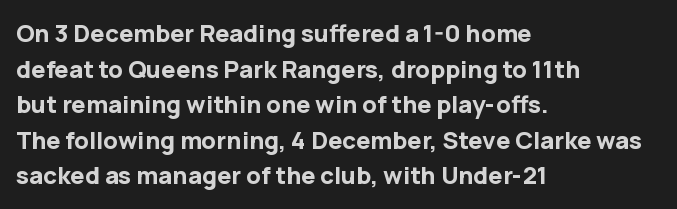
Its strokes are broad and dark, the hallmark of bold type. Short and long lines alike share a common starting point at left. Reading down the column, the eye jumps a familiar distance to each next line. Bare-footed words on every line.
